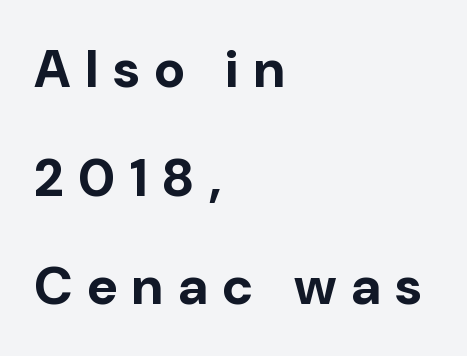
Q: Is the text bold? A: Yes.
Q: Is the text italic (slanted)? A: No, it is upright.
Q: Is the typeface a serif or a sans-serif typeface? A: Sans-serif.
Q: Is the text underlined? A: No.
Q: How is the paragraph aligned? A: Left-aligned.
Q: Is the spacing between letters normal or unusually wide? A: Unusually wide.
Q: Is the spacing between lines tight, normal or loose? A: Loose.
Q: Width (condensed, normal, or wide)? A: Normal.
Q: Stroke contrast? A: Low.
Q: x-height? A: Medium.
Q: Monospaced? A: No.
